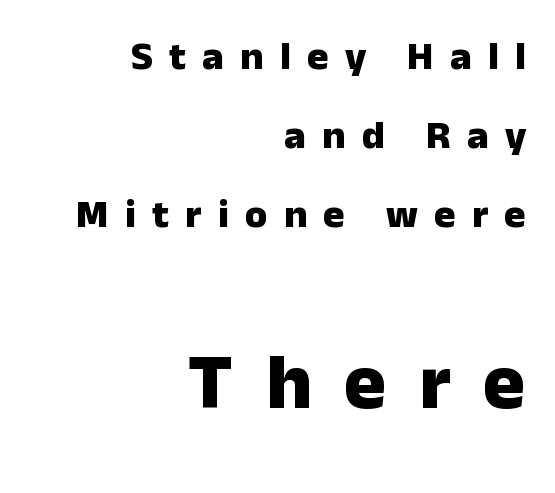
{"serif": "no", "italic": "no", "bold": "yes", "weight": "heavy", "width": "normal", "stroke_contrast": "low", "x_height": "medium", "monospaced": "no", "underline": "no", "align": "right", "line_spacing": "loose", "line_spacing_ratio": 1.98, "letter_spacing": "wide", "letter_spacing_em": 0.41, "larger_block": "second", "size_ratio": 1.98, "glyph_px": 79}
